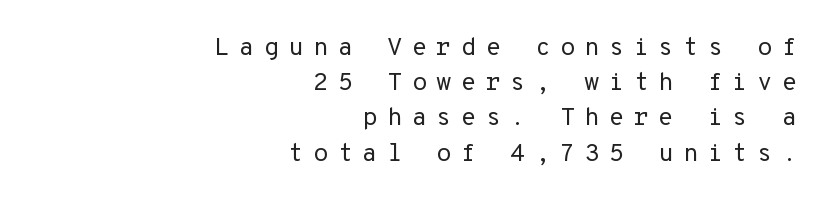
The image shows 25 px text type, upright; set right-aligned, normal line spacing (1.41x), unusually wide letter spacing (+0.37 em), not underlined.
